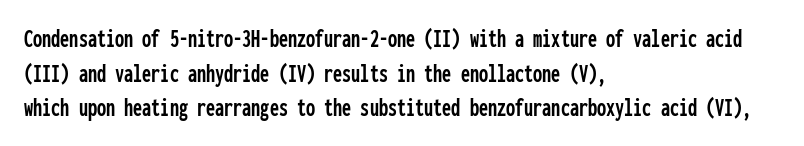
Reading down the block, your eye returns to a fixed left position each line. The line-height multiplier appears to be the usual default. Anything drawn beneath the words? Only blank space. Nope, not italic — everything's standing straight. No extra tracking has been applied to these lines.
